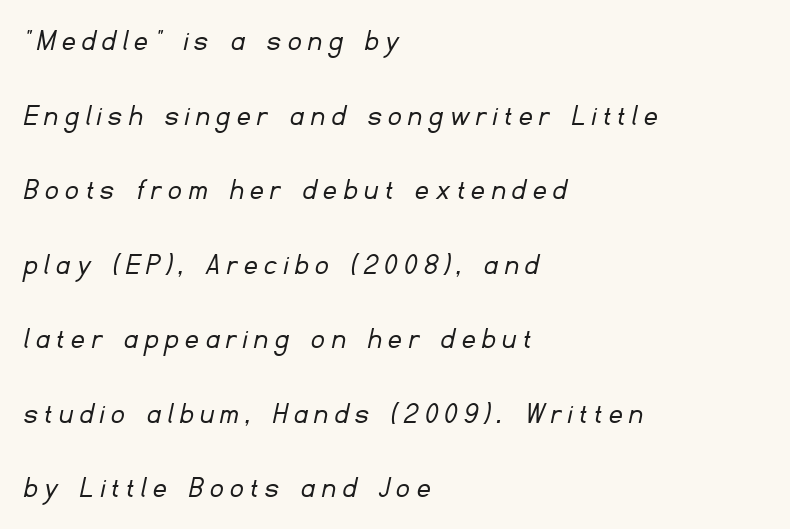
Q: Is the text bold? A: No.
Q: Is the typeface a serif or a sans-serif typeface? A: Sans-serif.
Q: Is the text underlined? A: No.
Q: How is the paragraph aligned? A: Left-aligned.
Q: Is the spacing between letters normal or unusually wide? A: Unusually wide.
Q: Is the spacing between lines tight, normal or loose? A: Loose.
Q: Width (condensed, normal, or wide)? A: Normal.
Q: Stroke contrast? A: Low.
Q: x-height? A: Small.
Q: Monospaced? A: No.
